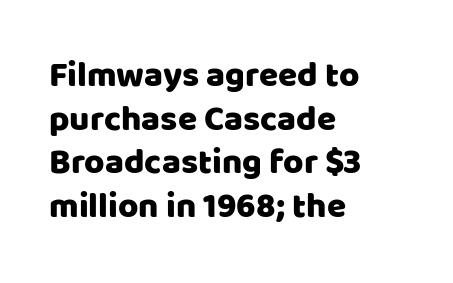
The image shows 35 px sans-serif type, upright; set left-aligned, normal line spacing (1.25x), normal letter spacing, not underlined; low stroke contrast and a large x-height.
